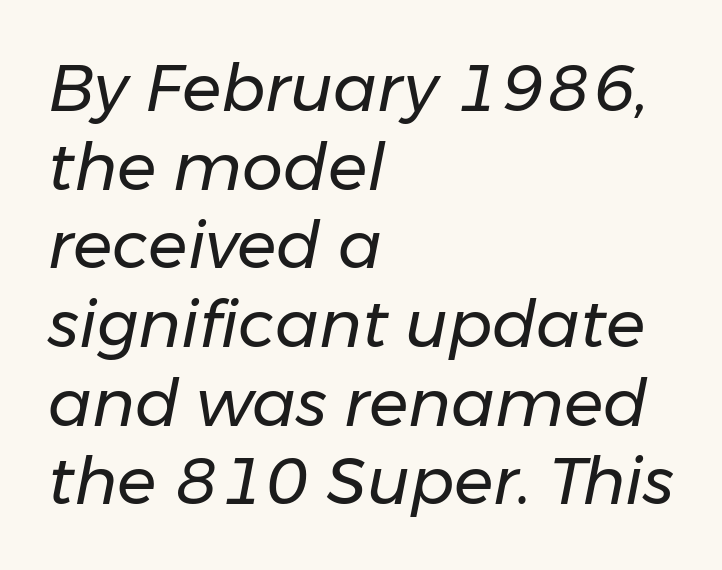
Q: Is the text bold? A: No.
Q: Is the text italic (slanted)? A: Yes, it leans right by about 11 degrees.
Q: Is the text underlined? A: No.
Q: How is the paragraph aligned? A: Left-aligned.
Q: Is the spacing between letters normal or unusually wide? A: Normal.
Q: Width (condensed, normal, or wide)? A: Normal.
Q: Stroke contrast? A: Low.
Q: x-height? A: Medium.
Q: Monospaced? A: No.
